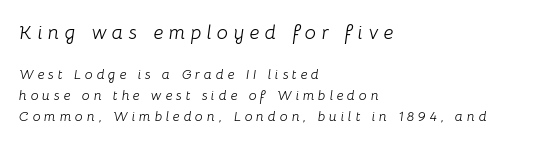
The rendering anchors every line to the left-hand side. Between these two stacked blocks, the higher one wins on size. Slanted lettering throughout. Leading: standard. The rendering inserts visible extra space after every character. Words float on clear page, feet unadorned.
